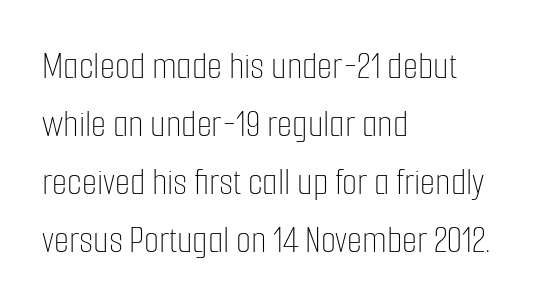
{"italic": "no", "bold": "no", "weight": "thin", "width": "condensed", "stroke_contrast": "low", "x_height": "medium", "monospaced": "no", "underline": "no", "align": "left", "line_spacing": "normal", "line_spacing_ratio": 1.49, "letter_spacing": "normal", "letter_spacing_em": 0.0, "glyph_px": 39}
